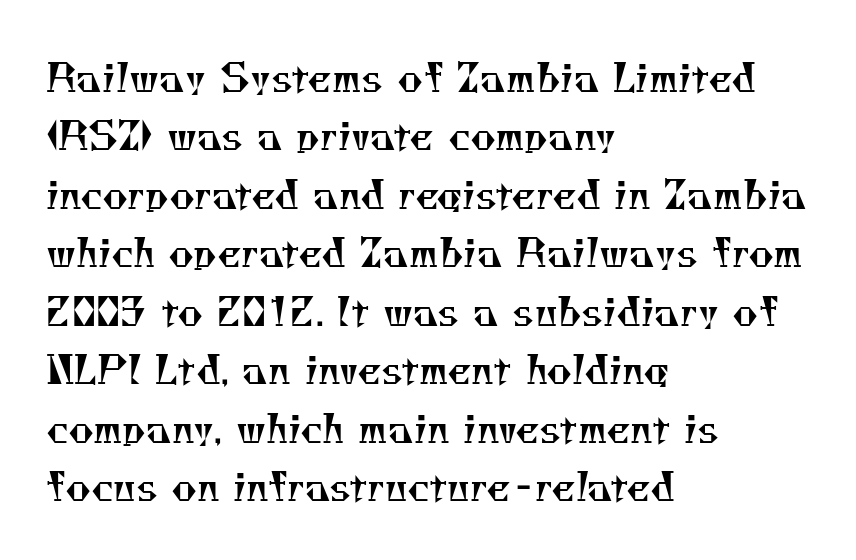
The strip under each line holds only bare page. Here the designer chose a conventional face with non-uniform glyph widths. Heft: none added — not bold. Look at the bottom of the vertical strokes: they flare into serifs here.
